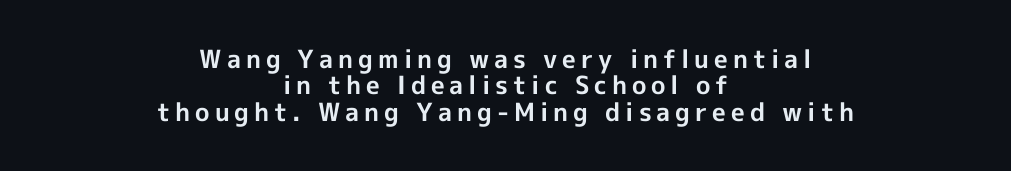
{"italic": "no", "bold": "yes", "underline": "no", "align": "center", "line_spacing": "tight", "line_spacing_ratio": 1.06, "letter_spacing": "wide", "letter_spacing_em": 0.2, "glyph_px": 25}
